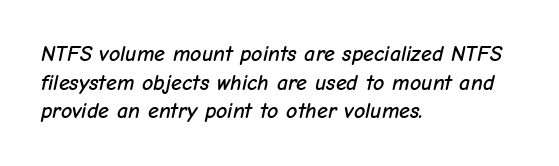
The image shows 22 px text type, italic (leaning right); set left-aligned, normal line spacing (1.3x), normal letter spacing, not underlined.
